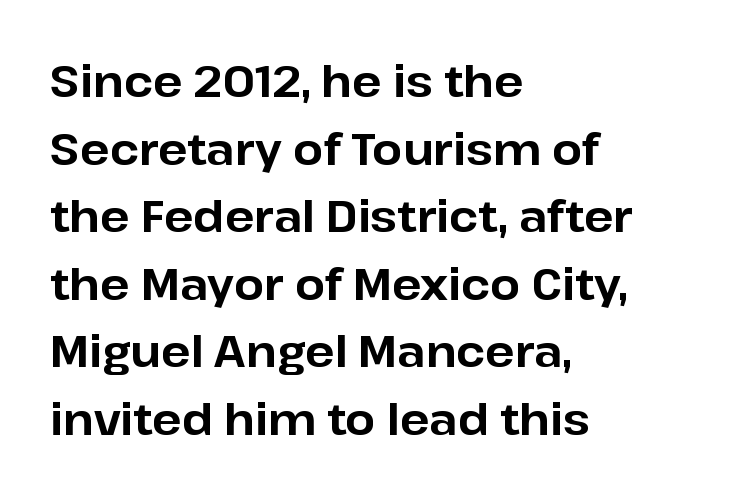
Q: Is the text bold? A: Yes.
Q: Is the text italic (slanted)? A: No, it is upright.
Q: Is the typeface a serif or a sans-serif typeface? A: Sans-serif.
Q: Is the text underlined? A: No.
Q: How is the paragraph aligned? A: Left-aligned.
Q: Is the spacing between letters normal or unusually wide? A: Normal.
Q: Is the spacing between lines tight, normal or loose? A: Normal.
Q: Width (condensed, normal, or wide)? A: Normal.
Q: Stroke contrast? A: Low.
Q: x-height? A: Medium.
Q: Monospaced? A: No.
